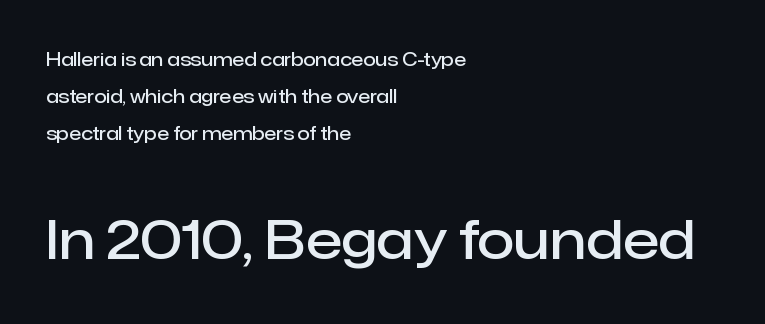
The image shows 54 px semibold sans-serif type, upright; set left-aligned, loose line spacing (2.06x), normal letter spacing, not underlined; the second (bottom) block is 3.0x larger; low stroke contrast and a medium x-height.
